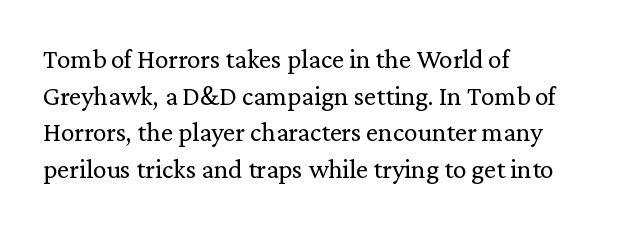
Q: Is the text bold? A: No.
Q: Is the text italic (slanted)? A: No, it is upright.
Q: Is the text underlined? A: No.
Q: How is the paragraph aligned? A: Left-aligned.
Q: Is the spacing between letters normal or unusually wide? A: Normal.
Q: Is the spacing between lines tight, normal or loose? A: Normal.
